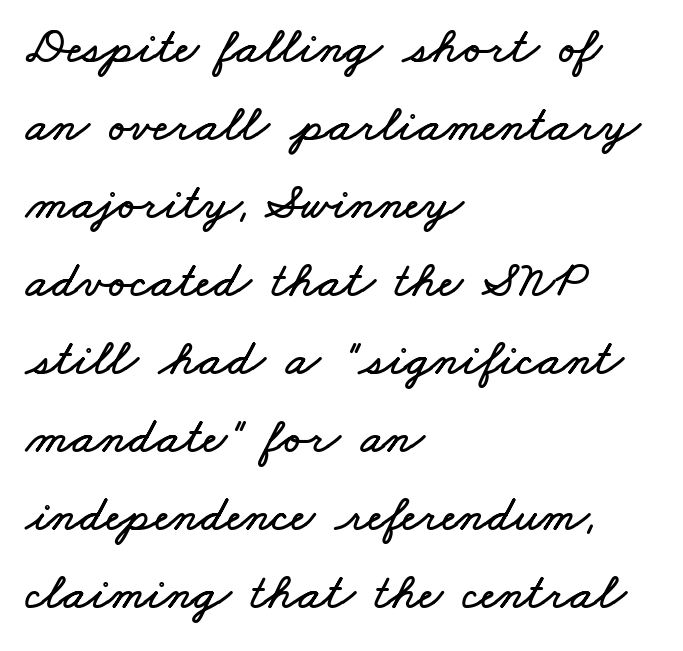
Line starts are locked; line ends wander. Successive baselines arrive at the customary interval. Words appear dense and cohesive because spacing is normal. Rule under the text: the space is simply empty.
